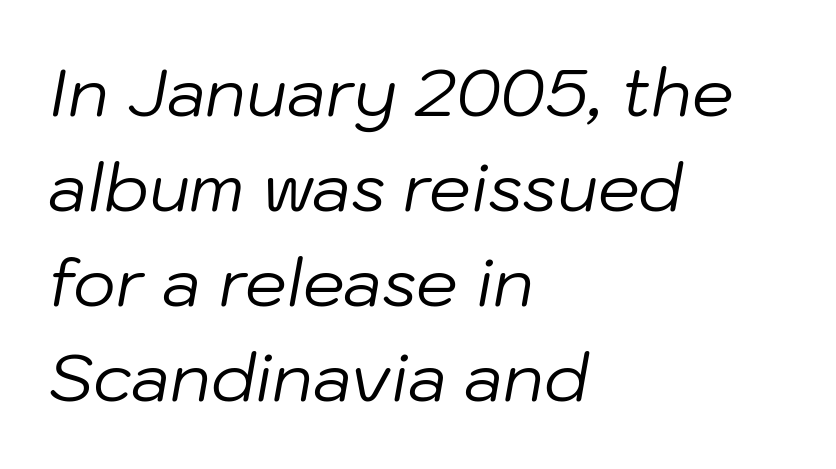
Successive baselines arrive at the customary interval. Left-aligned paragraph, ragged on the right. These lines keep a tight, regular rhythm from letter to letter. The strokes carry an ordinary text weight at most.
